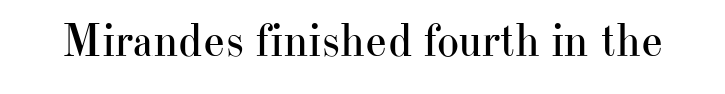
{"serif": "yes", "italic": "no", "bold": "no", "weight": "regular", "width": "normal", "stroke_contrast": "high", "x_height": "small", "monospaced": "no", "underline": "no", "letter_spacing": "normal", "letter_spacing_em": 0.0, "glyph_px": 47}
